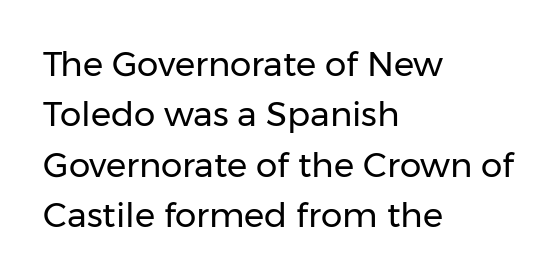
The image shows 34 px regular-weight sans-serif type, upright; set left-aligned, normal line spacing (1.48x), normal letter spacing, not underlined; low stroke contrast and a medium x-height.
